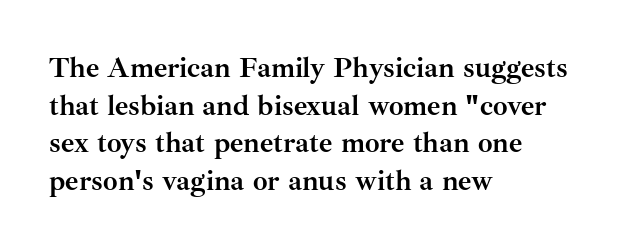
{"serif": "yes", "italic": "no", "bold": "yes", "weight": "semibold", "width": "normal", "stroke_contrast": "medium", "x_height": "small", "monospaced": "no", "underline": "no", "align": "left", "line_spacing": "normal", "line_spacing_ratio": 1.3, "letter_spacing": "normal", "letter_spacing_em": 0.0, "glyph_px": 29}
